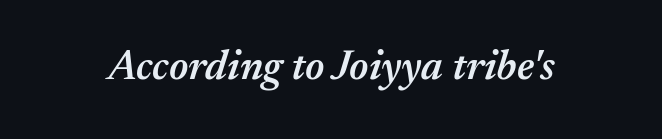
The image shows 42 px semibold type, italic (leaning right); set normal letter spacing, not underlined; medium stroke contrast and a medium x-height.
